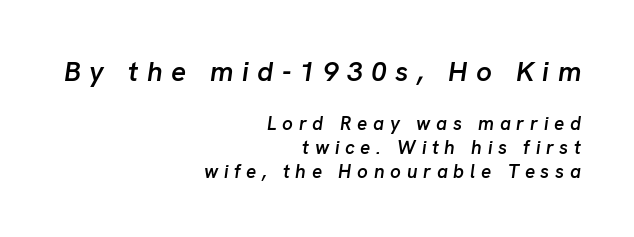
{"italic": "yes", "lean": "right", "slant_degrees": 8, "bold": "semi", "weight": "semibold", "width": "normal", "stroke_contrast": "low", "x_height": "medium", "monospaced": "no", "underline": "no", "align": "right", "line_spacing": "normal", "line_spacing_ratio": 1.26, "letter_spacing": "wide", "letter_spacing_em": 0.3, "larger_block": "first", "size_ratio": 1.47, "glyph_px": 28}
